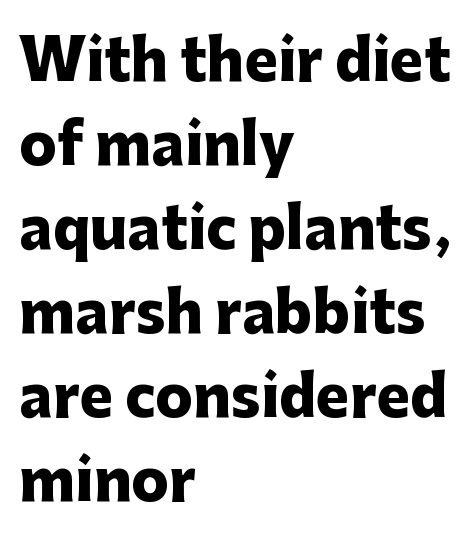
The image shows 56 px heavy sans-serif type, upright; set left-aligned, normal line spacing (1.5x), normal letter spacing, not underlined; low stroke contrast and a medium x-height.
